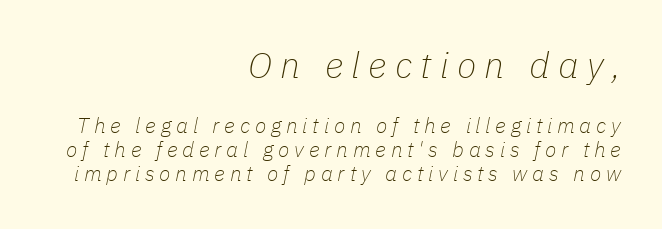
Q: Is the text bold? A: No.
Q: Is the text italic (slanted)? A: Yes, it leans right by about 11 degrees.
Q: Is the text underlined? A: No.
Q: How is the paragraph aligned? A: Right-aligned.
Q: Is the spacing between letters normal or unusually wide? A: Unusually wide.
Q: Is the spacing between lines tight, normal or loose? A: Tight.
Q: Which block of text is set in a larger size, the first (top) or the second (bottom)? A: The first (top) one.
Q: Width (condensed, normal, or wide)? A: Normal.
Q: Stroke contrast? A: Low.
Q: x-height? A: Medium.
Q: Monospaced? A: No.
